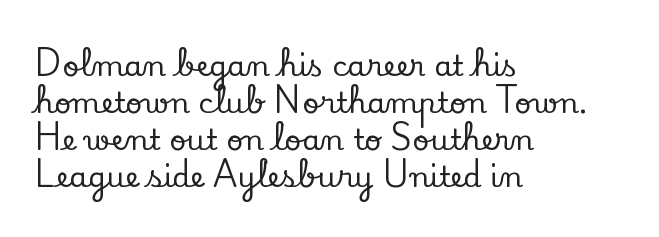
Q: Is the text italic (slanted)? A: No, it is upright.
Q: Is the text underlined? A: No.
Q: How is the paragraph aligned? A: Left-aligned.
Q: Is the spacing between letters normal or unusually wide? A: Normal.
Q: Is the spacing between lines tight, normal or loose? A: Normal.
Q: Width (condensed, normal, or wide)? A: Normal.
Q: Stroke contrast? A: Low.
Q: x-height? A: Small.
Q: Monospaced? A: No.
